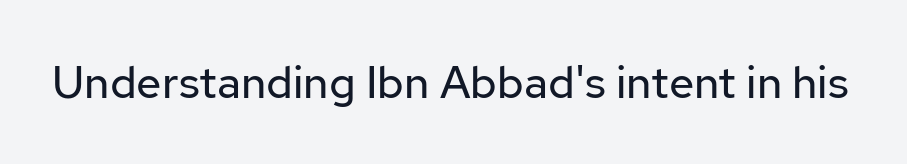
Look at the tracking — it's just the regular setting, nothing added. To sum up the face: it is a sans, with no serifs. Varying glyph widths throughout — classic text-font behaviour. Weight class: somewhere from thin through regular. Lines of text with bare space underneath.
